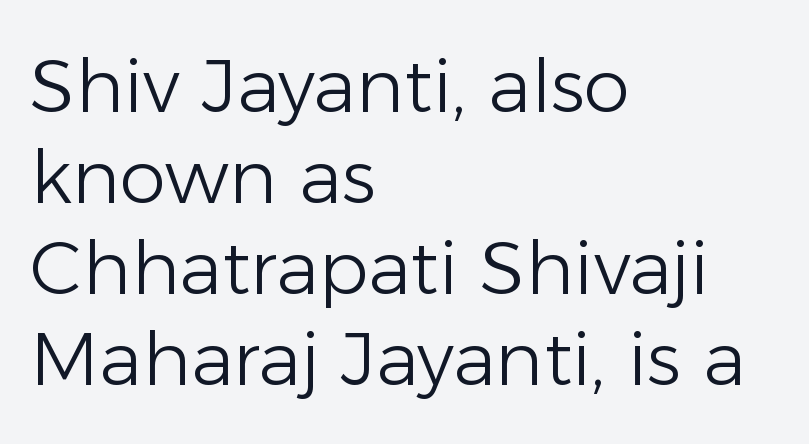
{"serif": "no", "italic": "no", "bold": "no", "weight": "light", "width": "normal", "stroke_contrast": "low", "x_height": "medium", "monospaced": "no", "underline": "no", "align": "left", "line_spacing_ratio": 1.23, "letter_spacing": "normal", "letter_spacing_em": 0.0, "glyph_px": 74}
